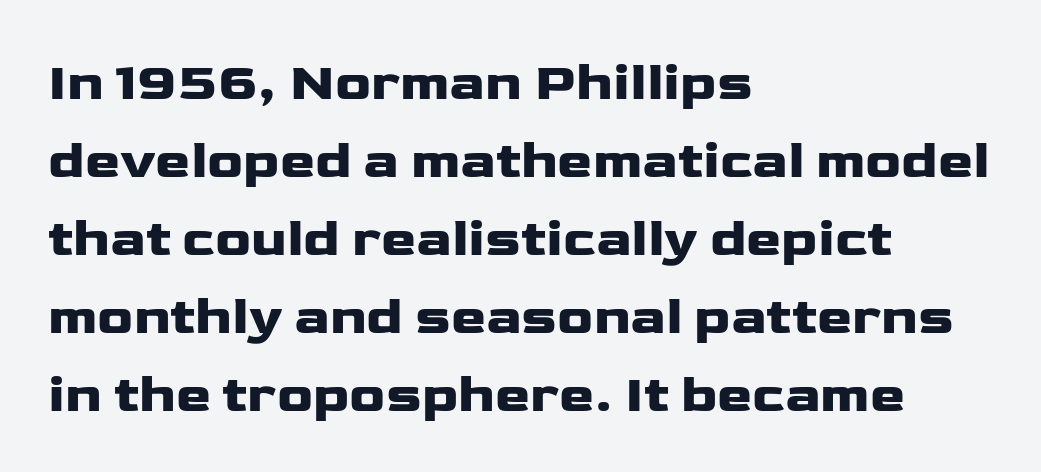
Q: Is the text italic (slanted)? A: No, it is upright.
Q: Is the typeface a serif or a sans-serif typeface? A: Sans-serif.
Q: Is the text underlined? A: No.
Q: How is the paragraph aligned? A: Left-aligned.
Q: Is the spacing between letters normal or unusually wide? A: Normal.
Q: Is the spacing between lines tight, normal or loose? A: Normal.
Q: Width (condensed, normal, or wide)? A: Wide.
Q: Stroke contrast? A: Low.
Q: x-height? A: Medium.
Q: Monospaced? A: No.
